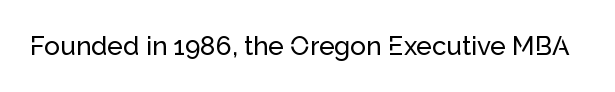
The image shows 26 px text type, upright; set normal letter spacing, not underlined.
